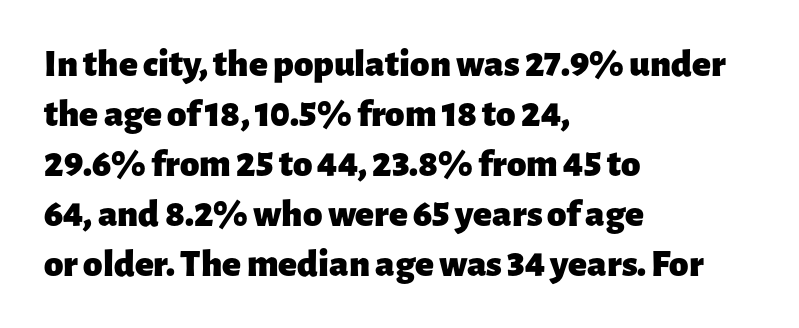
The image shows 39 px heavy sans-serif type, upright; set left-aligned, normal line spacing (1.28x), normal letter spacing, not underlined; low stroke contrast and a medium x-height.
